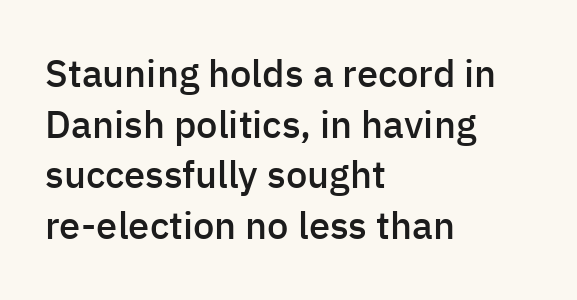
{"serif": "no", "italic": "no", "bold": "semi", "weight": "semibold", "width": "normal", "stroke_contrast": "low", "x_height": "medium", "monospaced": "no", "underline": "no", "align": "left", "line_spacing": "normal", "line_spacing_ratio": 1.33, "letter_spacing": "normal", "letter_spacing_em": 0.0, "glyph_px": 38}
